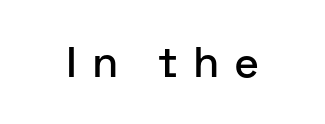
No italicization has been applied; the sample stays upright. The gaps between neighbouring characters are conspicuously large. This sample uses a sans-serif face. Beneath every word, the page is bare. The rendering uses natural spacing where letterforms have individual widths.
